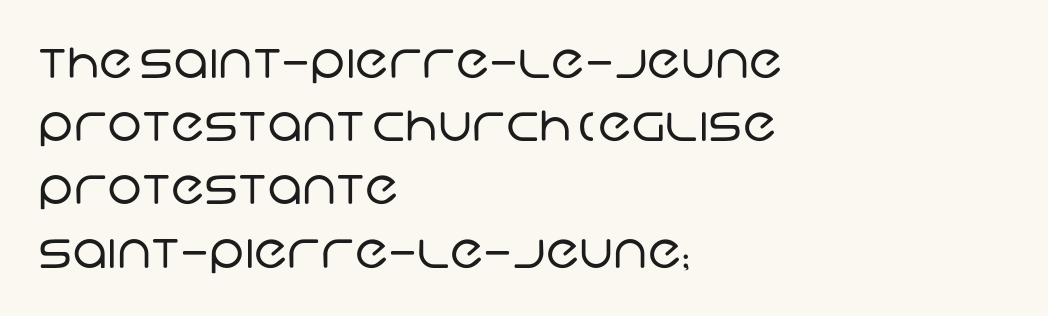
Q: Is the text bold? A: No.
Q: Is the typeface a serif or a sans-serif typeface? A: Sans-serif.
Q: Is the text underlined? A: No.
Q: How is the paragraph aligned? A: Left-aligned.
Q: Is the spacing between letters normal or unusually wide? A: Normal.
Q: Is the spacing between lines tight, normal or loose? A: Normal.
Q: Width (condensed, normal, or wide)? A: Normal.
Q: Stroke contrast? A: Low.
Q: x-height? A: Large.
Q: Monospaced? A: No.
